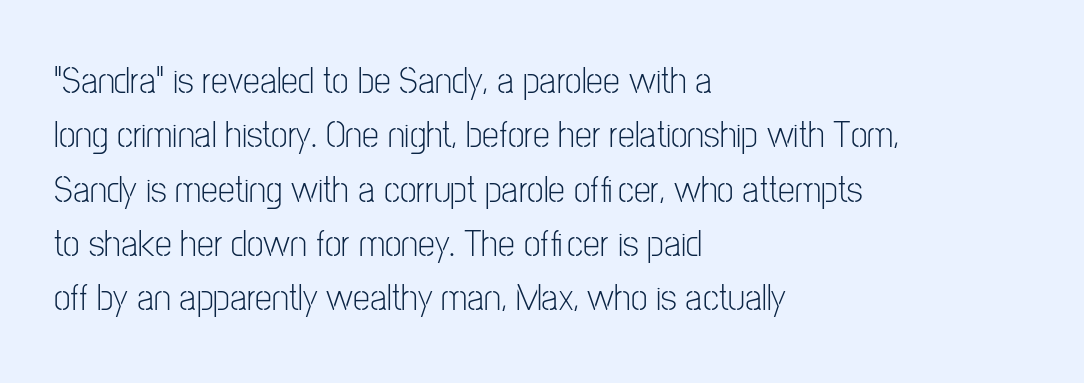
The characters display no serif detailing; their extremities are plain. Glyph-to-glyph distance matches everyday printed text. Underlining? Definitely not there. You can tell it's not italic because the verticals are truly vertical.
